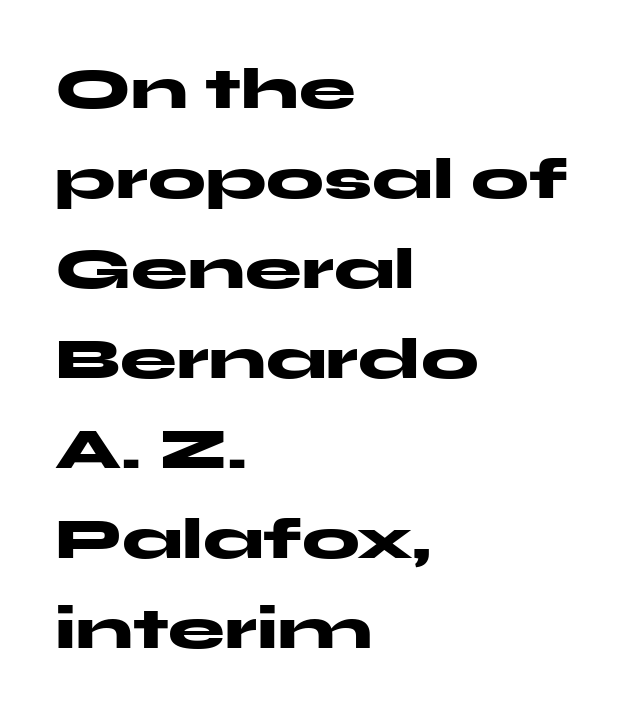
{"serif": "no", "italic": "no", "bold": "yes", "weight": "heavy", "width": "wide", "stroke_contrast": "medium", "x_height": "medium", "monospaced": "no", "underline": "no", "align": "left", "line_spacing": "normal", "line_spacing_ratio": 1.58, "letter_spacing": "normal", "letter_spacing_em": 0.0, "glyph_px": 57}
